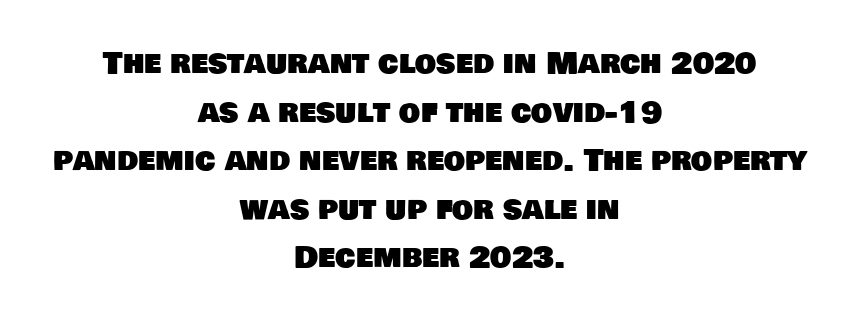
Q: Is the typeface a serif or a sans-serif typeface? A: Sans-serif.
Q: Is the text underlined? A: No.
Q: How is the paragraph aligned? A: Centered.
Q: Is the spacing between letters normal or unusually wide? A: Normal.
Q: Is the spacing between lines tight, normal or loose? A: Normal.
Q: Width (condensed, normal, or wide)? A: Normal.
Q: Stroke contrast? A: Low.
Q: x-height? A: Large.
Q: Monospaced? A: No.
